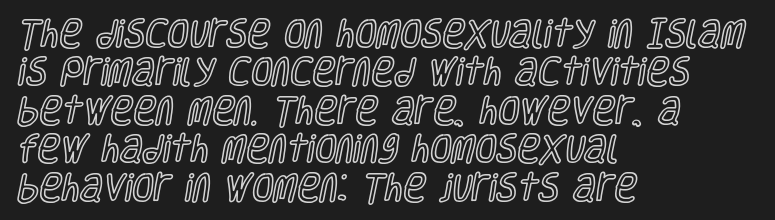
The image shows 31 px condensed type; set left-aligned, line spacing 1.24x, normal letter spacing, not underlined; a large x-height.
